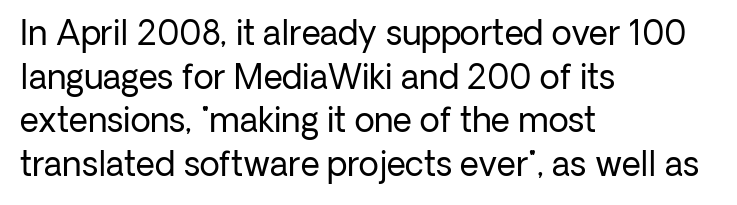
The image shows 33 px regular-weight sans-serif type, upright; set left-aligned, normal line spacing (1.32x), normal letter spacing, not underlined; low stroke contrast and a medium x-height.
